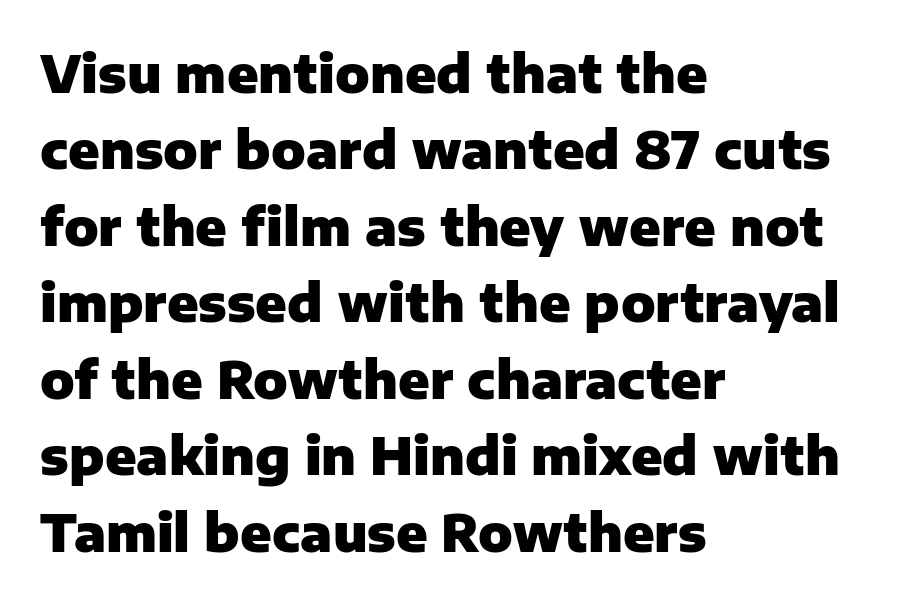
{"serif": "no", "italic": "no", "bold": "yes", "weight": "heavy", "width": "normal", "stroke_contrast": "low", "x_height": "medium", "monospaced": "no", "underline": "no", "align": "left", "line_spacing": "normal", "line_spacing_ratio": 1.5, "letter_spacing": "normal", "letter_spacing_em": 0.0, "glyph_px": 51}
